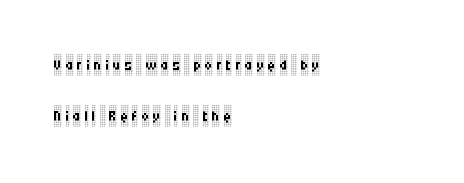
{"italic": "no", "bold": "no", "underline": "no", "align": "left", "line_spacing": "loose", "line_spacing_ratio": 2.32, "glyph_px": 22}
